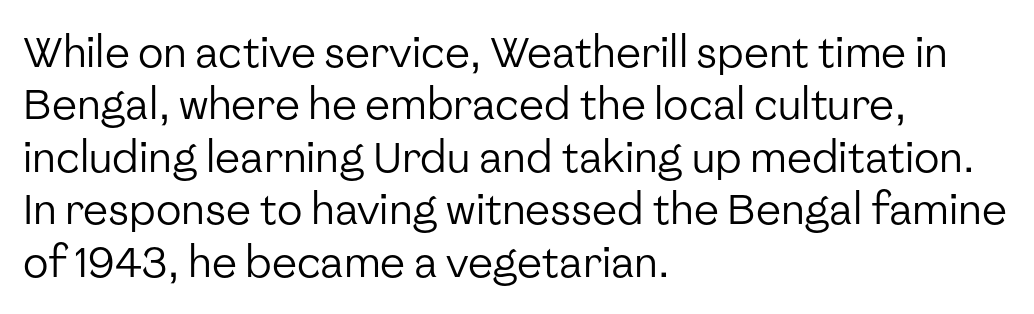
Unmarked baselines from the first word to the last. The face used here is proportionally spaced, like ordinary book or web type. Whoever set this chose a conventional vertical rhythm. Nothing unusual about the tracking: characters are spaced as the font intends. Ordinary non-slanted type is in use. Look at the bottom of the vertical strokes: they stop flat, with no serifs.
